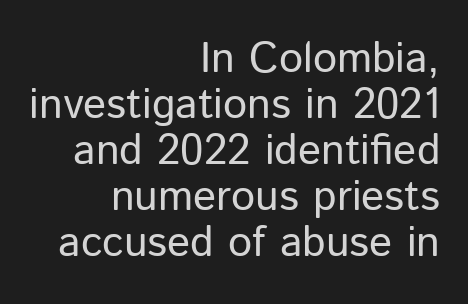
{"serif": "no", "italic": "no", "bold": "no", "weight": "regular", "width": "normal", "stroke_contrast": "low", "x_height": "medium", "monospaced": "no", "underline": "no", "align": "right", "line_spacing": "tight", "line_spacing_ratio": 1.07, "letter_spacing": "normal", "letter_spacing_em": 0.0, "glyph_px": 43}
